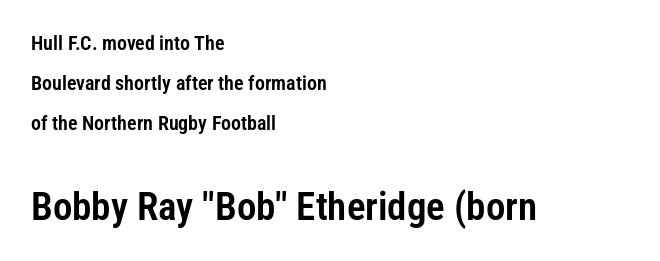
Q: Is the text italic (slanted)? A: No, it is upright.
Q: Is the typeface a serif or a sans-serif typeface? A: Sans-serif.
Q: Is the text underlined? A: No.
Q: How is the paragraph aligned? A: Left-aligned.
Q: Is the spacing between letters normal or unusually wide? A: Normal.
Q: Is the spacing between lines tight, normal or loose? A: Loose.
Q: Which block of text is set in a larger size, the first (top) or the second (bottom)? A: The second (bottom) one.
Q: Width (condensed, normal, or wide)? A: Condensed.
Q: Stroke contrast? A: Low.
Q: x-height? A: Medium.
Q: Monospaced? A: No.
